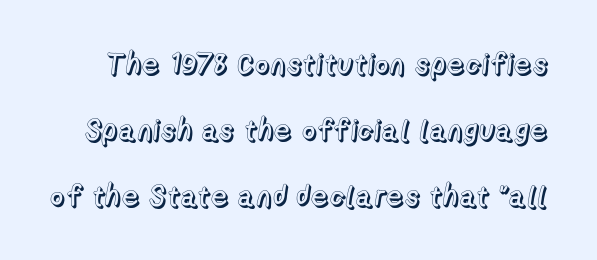
The words here are not underlined. Compared with typical paragraphs, the rows here are farther apart. In terms of letterspacing, this is plain default setting. A typesetter would call this proportional, since set widths differ per character.
